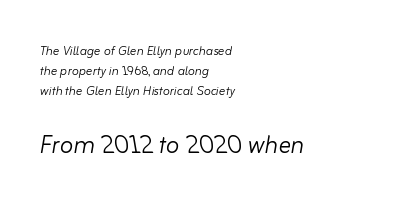
{"italic": "yes", "lean": "right", "slant_degrees": 10, "bold": "no", "weight": "light", "width": "normal", "stroke_contrast": "low", "x_height": "small", "monospaced": "no", "underline": "no", "align": "left", "line_spacing": "normal", "line_spacing_ratio": 1.25, "letter_spacing": "normal", "letter_spacing_em": 0.0, "larger_block": "second", "size_ratio": 1.94, "glyph_px": 31}
